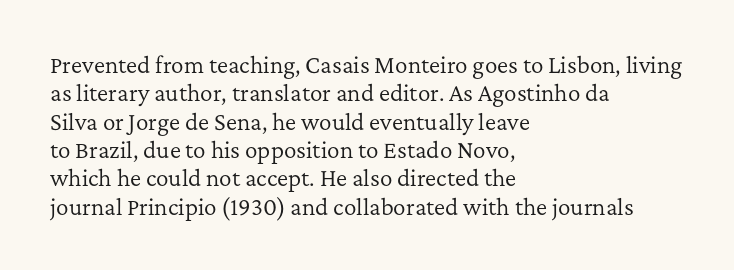
The image shows 21 px text type, upright; set left-aligned, normal line spacing (1.35x), normal letter spacing, not underlined.
